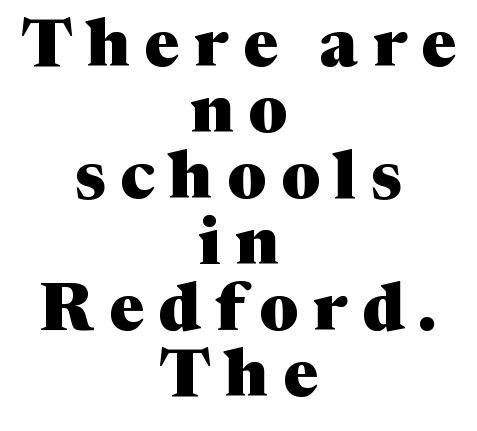
{"serif": "yes", "italic": "no", "bold": "yes", "weight": "heavy", "width": "normal", "stroke_contrast": "medium", "x_height": "medium", "monospaced": "no", "underline": "no", "align": "center", "line_spacing": "tight", "line_spacing_ratio": 1.0, "letter_spacing": "wide", "letter_spacing_em": 0.22, "glyph_px": 66}
